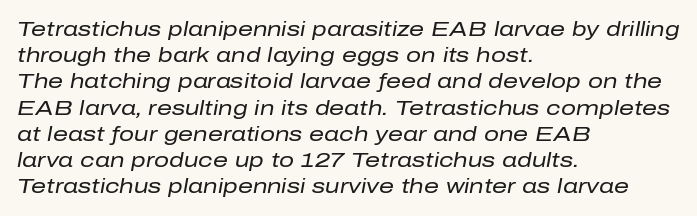
{"italic": "yes", "lean": "right", "slant_degrees": 10, "bold": "no", "underline": "no", "align": "left", "line_spacing": "normal", "line_spacing_ratio": 1.25, "letter_spacing": "normal", "letter_spacing_em": 0.0, "glyph_px": 21}
